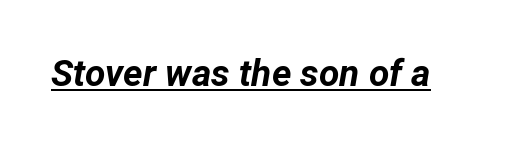
When letters slant like this, we call the style italic. These lines carry a lot of weight — the face is fully bold. Compared with undecorated copy, this sample adds a rule below the words. Letter spacing: default.
